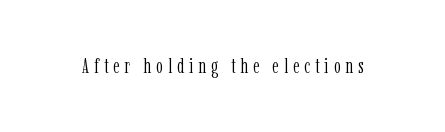
{"italic": "no", "bold": "no", "underline": "no", "letter_spacing": "wide", "letter_spacing_em": 0.24, "glyph_px": 21}
